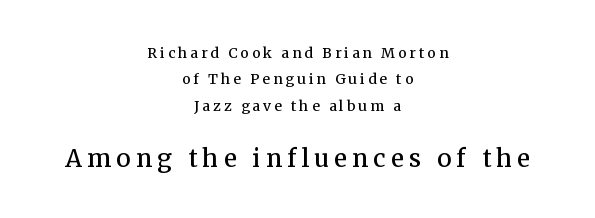
{"italic": "no", "bold": "semi", "underline": "no", "align": "center", "line_spacing_ratio": 1.89, "letter_spacing": "wide", "letter_spacing_em": 0.22, "larger_block": "second", "size_ratio": 1.71, "glyph_px": 24}
